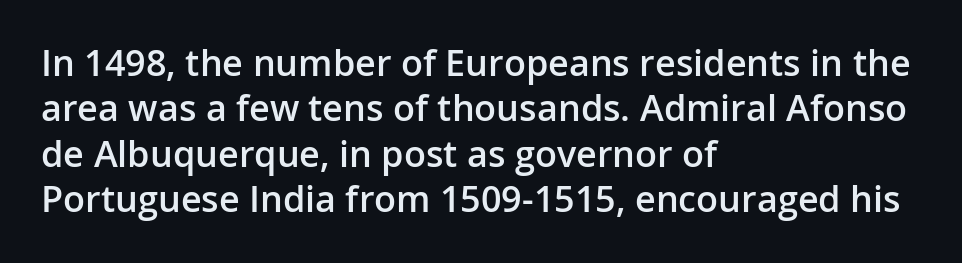
This sample uses an upright cut, with every glyph sitting square on the baseline. Compared with an ordinary text face, these strokes are moderately heavier — a semibold. These lines keep a tight, regular rhythm from letter to letter. Serif or sans? Sans — the stroke terminals are bare. Honestly, the row spacing looks completely unremarkable. All the whitespace from short lines collects on the right.
